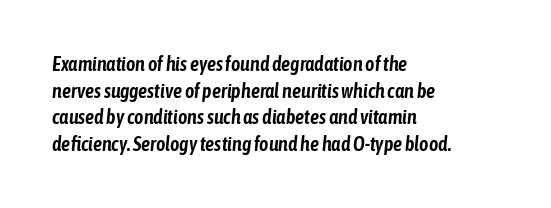
{"italic": "yes", "lean": "right", "slant_degrees": 6, "underline": "no", "align": "left", "line_spacing": "normal", "line_spacing_ratio": 1.33, "letter_spacing": "normal", "letter_spacing_em": 0.0, "glyph_px": 20}
